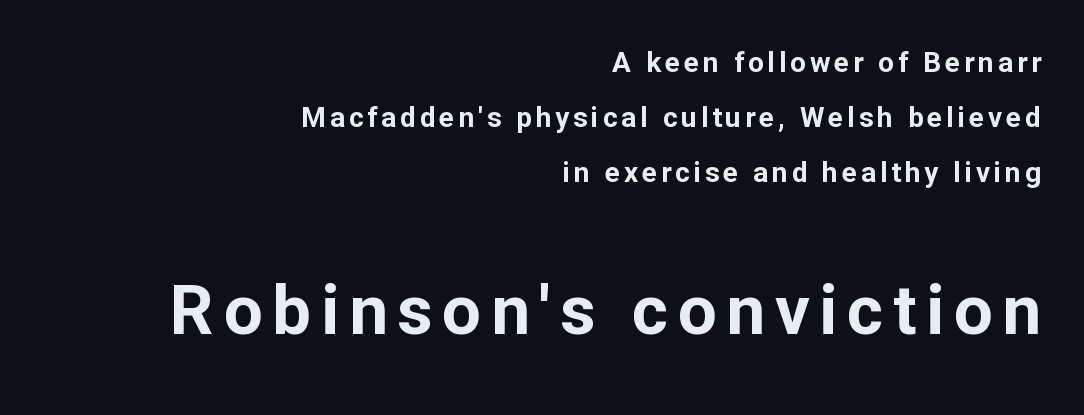
The passage is arranged like a letterhead date or caption credit — flush right. Typesetter's note: full bold, strokes at maximum text heaviness. The words here are not underlined. The rendering uses natural spacing where letterforms have individual widths. Serifs: no, the terminals of the letterforms are clean.
